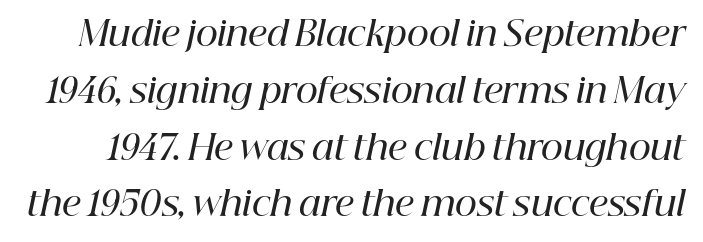
Q: Is the text bold? A: Semi-bold.
Q: Is the text italic (slanted)? A: Yes, it leans right by about 12 degrees.
Q: Is the typeface a serif or a sans-serif typeface? A: Serif.
Q: Is the text underlined? A: No.
Q: Is the spacing between letters normal or unusually wide? A: Normal.
Q: Is the spacing between lines tight, normal or loose? A: Normal.
Q: Width (condensed, normal, or wide)? A: Normal.
Q: Stroke contrast? A: High.
Q: x-height? A: Medium.
Q: Monospaced? A: No.
